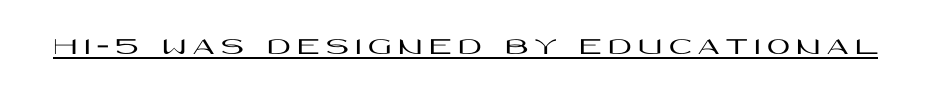
The image shows 25 px text type, upright; set unusually wide letter spacing (+0.26 em), underlined.
